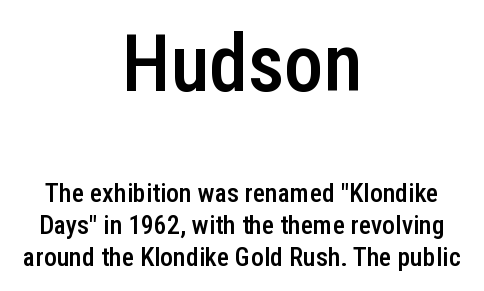
Bare-footed words on every line. This sample is center-justified, so both line endings float freely. What kind of face is this? One without serifs — a sans. Think of a printed novel: that variable character pitch is what you see here. The letters stand straight up with perfectly vertical stems.
